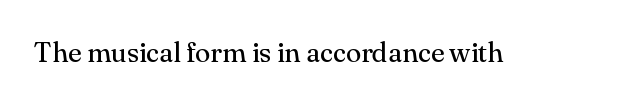
Q: Is the text bold? A: No.
Q: Is the text italic (slanted)? A: No, it is upright.
Q: Is the typeface a serif or a sans-serif typeface? A: Serif.
Q: Is the text underlined? A: No.
Q: Is the spacing between letters normal or unusually wide? A: Normal.
Q: Width (condensed, normal, or wide)? A: Normal.
Q: Stroke contrast? A: Medium.
Q: x-height? A: Small.
Q: Monospaced? A: No.
